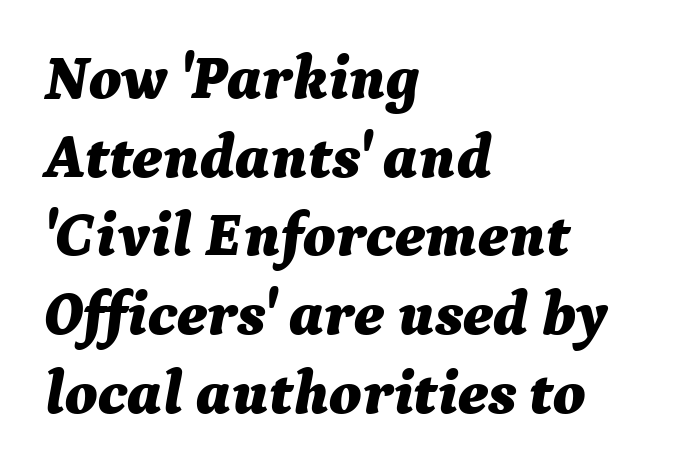
{"italic": "yes", "lean": "right", "slant_degrees": 9, "bold": "yes", "weight": "bold", "width": "normal", "stroke_contrast": "medium", "x_height": "medium", "monospaced": "no", "underline": "no", "align": "left", "line_spacing": "normal", "line_spacing_ratio": 1.27, "letter_spacing": "normal", "letter_spacing_em": 0.0, "glyph_px": 62}
